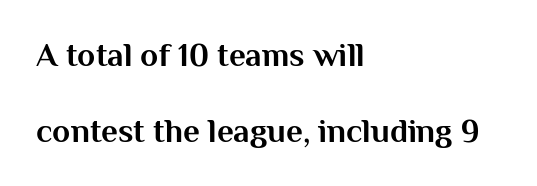
Each letter keeps its own natural width here, so spacing adapts to shape. A full-strength bold gives these letters their thick strokes. If you measured baseline to baseline, you'd find a long distance. The line texture is even and compact thanks to regular tracking. The specimen omits any rule beneath the text block's lines. Ascenders rise straight up at ninety degrees.
